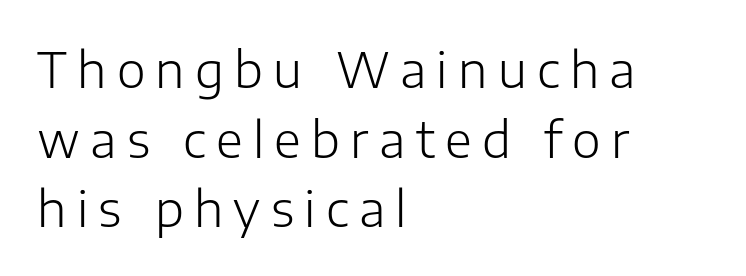
Posture: upright roman. How would I describe the line gaps? Plain and ordinary. Letters rest on an invisible, unmarked baseline. Characters follow at a spacing far wider than the type designer built in. The passage is arranged the way most books set body copy — flush left.
